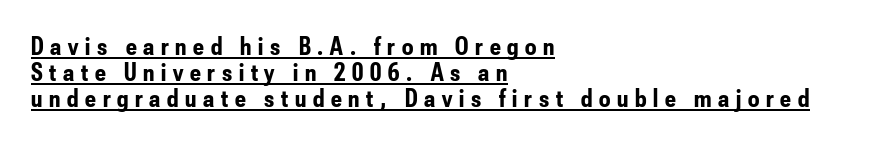
The image shows 25 px bold type, upright; set left-aligned, tight line spacing (1.04x), unusually wide letter spacing (+0.27 em), underlined.
